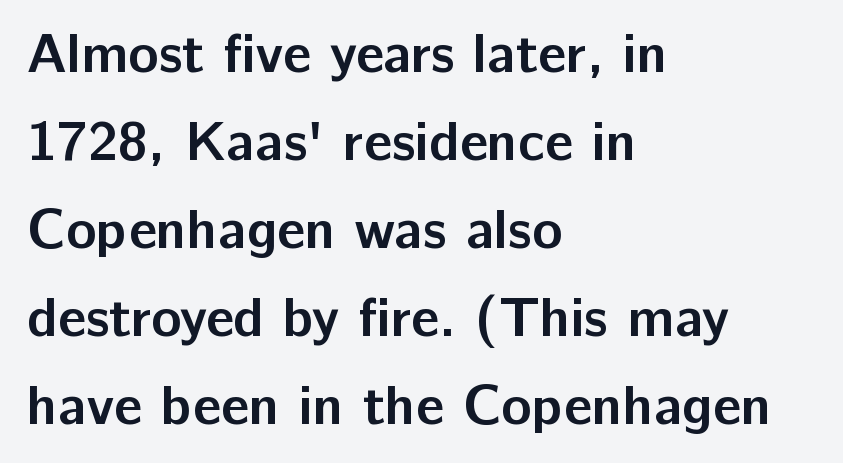
The image shows 56 px semibold sans-serif type, upright; set left-aligned, normal line spacing (1.57x), normal letter spacing, not underlined; low stroke contrast and a medium x-height.
